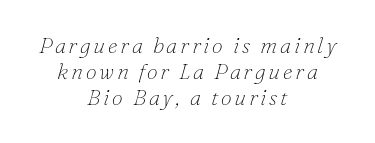
This reads as an unemphasized weight, regular at the heaviest. Slanted lettering throughout. The foot of each line stays bare and open. Reading down the block, each line starts at a different indent, mirrored at its end.
